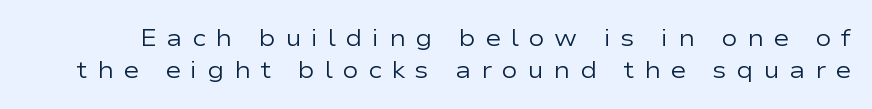
Q: Is the text bold? A: No.
Q: Is the text italic (slanted)? A: No, it is upright.
Q: Is the text underlined? A: No.
Q: Is the spacing between letters normal or unusually wide? A: Unusually wide.
Q: Is the spacing between lines tight, normal or loose? A: Normal.
